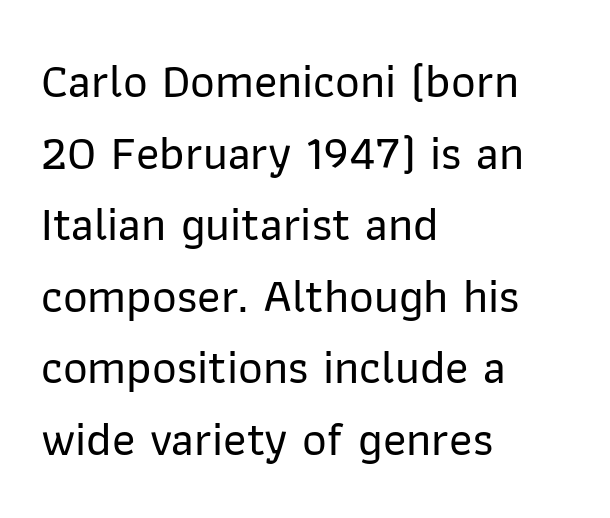
The image shows 48 px sans-serif type, upright; set left-aligned, normal line spacing (1.49x), normal letter spacing, not underlined; low stroke contrast and a medium x-height.
